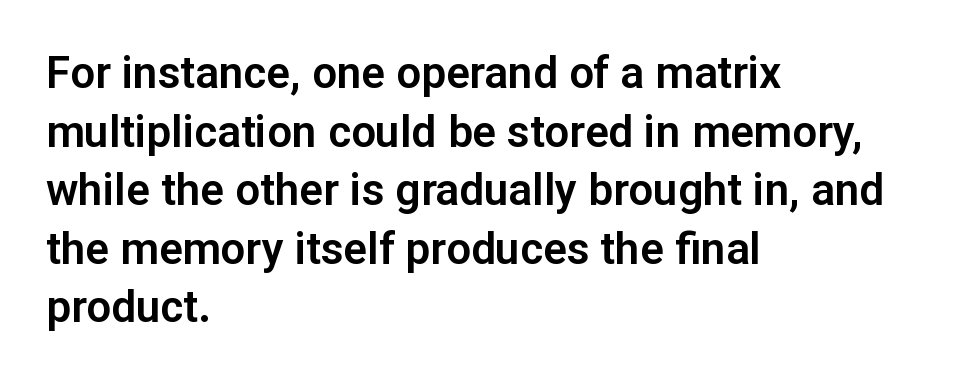
The image shows 44 px sans-serif type, upright; set left-aligned, normal line spacing (1.33x), normal letter spacing, not underlined; low stroke contrast and a medium x-height.
